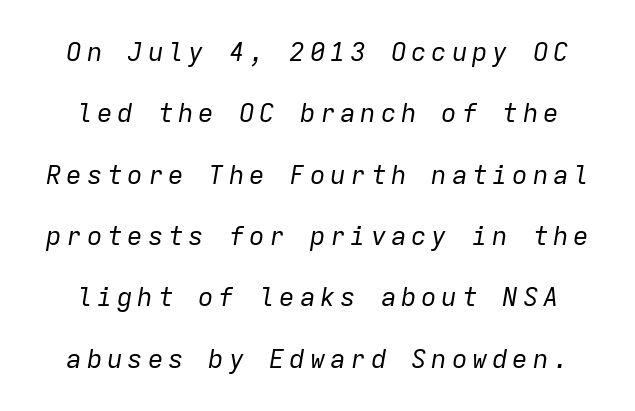
Q: Is the text bold? A: No.
Q: Is the text italic (slanted)? A: Yes, it leans right by about 9 degrees.
Q: Is the text underlined? A: No.
Q: Is the spacing between lines tight, normal or loose? A: Loose.
